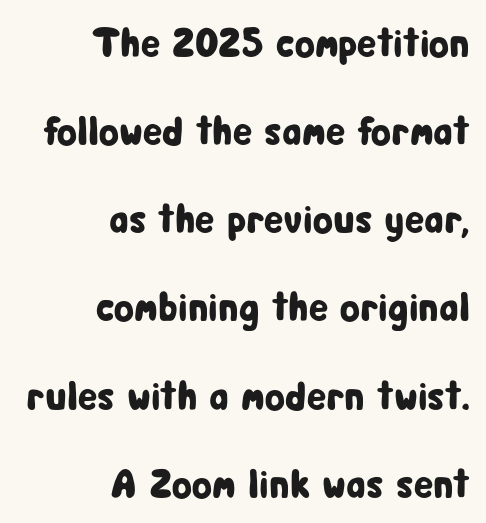
The vertical gap from one line to the next is large. Serifs: no, the terminals of the letterforms are clean. Casual observation: everything's shoved over to the right. Letters rest on an invisible, unmarked baseline.
